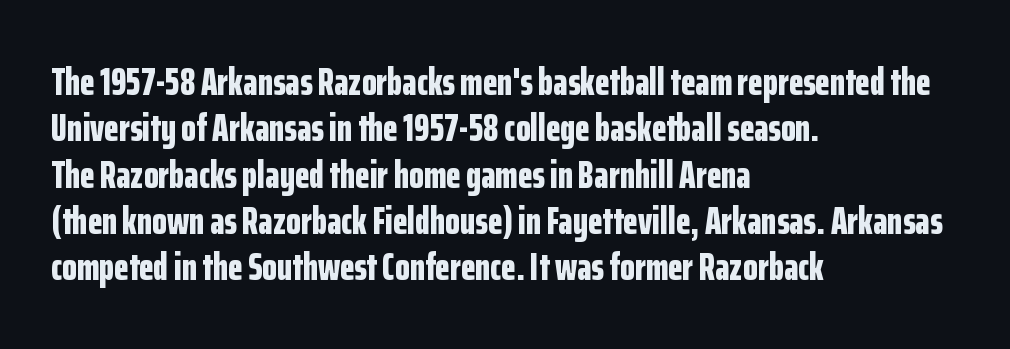
The compositor pushed each line to the left boundary. Beneath every word, the page is bare. What weight is shown? A full bold with thick strokes. The characters display no serif detailing; their extremities are plain. Tall strokes in this sample are plumb rather than angled. Here the designer chose a conventional face with non-uniform glyph widths.
